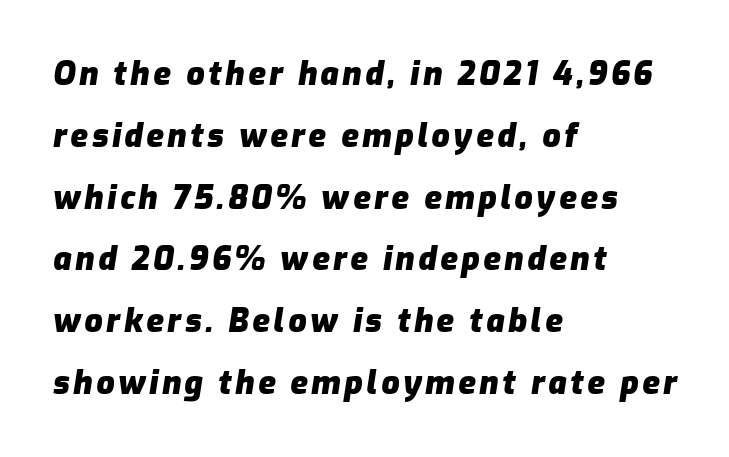
The image shows 32 px heavy type, italic (leaning right); set left-aligned, loose line spacing (1.93x), not underlined; low stroke contrast and a medium x-height.
